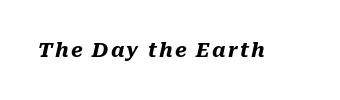
Q: Is the text bold? A: Yes.
Q: Is the text italic (slanted)? A: Yes, it leans right by about 10 degrees.
Q: Is the text underlined? A: No.
